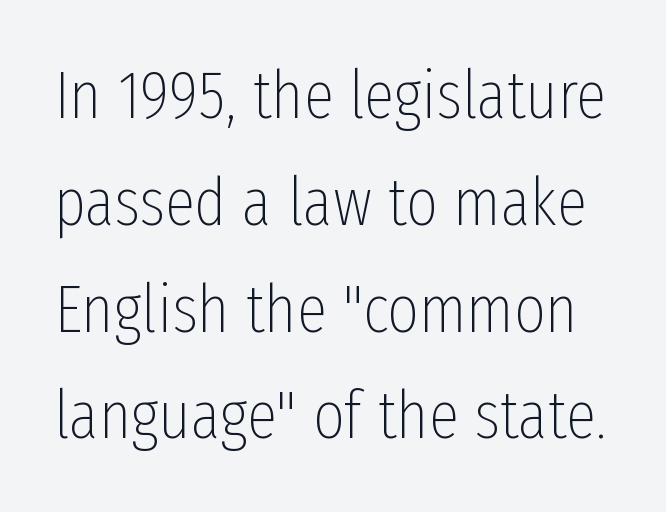
{"serif": "no", "italic": "no", "bold": "no", "weight": "thin", "width": "condensed", "stroke_contrast": "low", "x_height": "medium", "monospaced": "no", "underline": "no", "line_spacing": "normal", "line_spacing_ratio": 1.57, "letter_spacing": "normal", "letter_spacing_em": 0.0, "glyph_px": 68}
